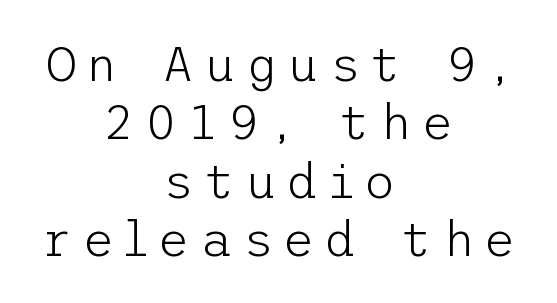
The letters stand straight up with perfectly vertical stems. In terms of letterform style, serifs are entirely absent. Casual observation: everything's sitting right in the middle. Someone cranked the tracking dial way up on this one. Any mark beneath the type? The region is blank.
